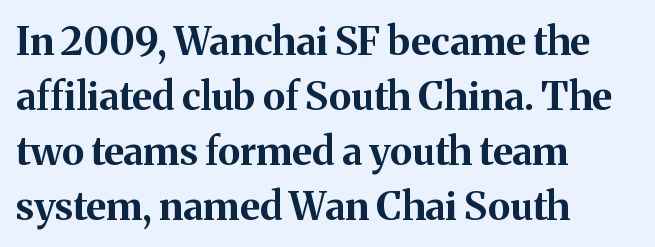
Q: Is the text bold? A: Yes.
Q: Is the text italic (slanted)? A: No, it is upright.
Q: Is the typeface a serif or a sans-serif typeface? A: Serif.
Q: Is the text underlined? A: No.
Q: How is the paragraph aligned? A: Left-aligned.
Q: Is the spacing between letters normal or unusually wide? A: Normal.
Q: Is the spacing between lines tight, normal or loose? A: Normal.
Q: Width (condensed, normal, or wide)? A: Normal.
Q: Stroke contrast? A: Medium.
Q: x-height? A: Medium.
Q: Monospaced? A: No.
